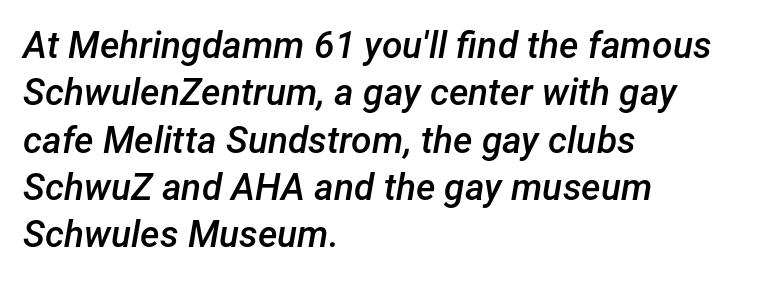
Reading down the block, your eye returns to a fixed left position each line. Note the varied advance widths — an 'i' is clearly narrower than an 'm'. Check the space under the baseline: it is left empty. Honestly, the letter spacing is just normal — you wouldn't notice it. These lines were composed using italics.
